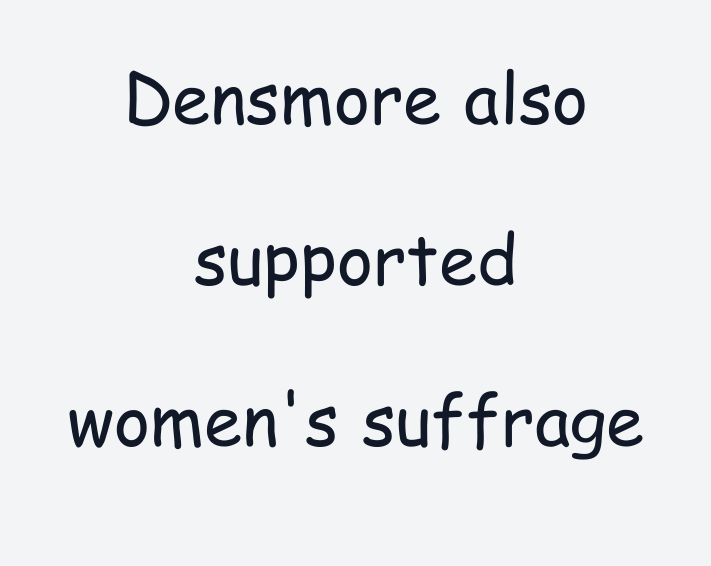
Q: Is the text bold? A: No.
Q: Is the text italic (slanted)? A: No, it is upright.
Q: Is the typeface a serif or a sans-serif typeface? A: Sans-serif.
Q: Is the text underlined? A: No.
Q: How is the paragraph aligned? A: Centered.
Q: Is the spacing between letters normal or unusually wide? A: Normal.
Q: Is the spacing between lines tight, normal or loose? A: Loose.
Q: Width (condensed, normal, or wide)? A: Condensed.
Q: Stroke contrast? A: Low.
Q: x-height? A: Medium.
Q: Monospaced? A: No.
